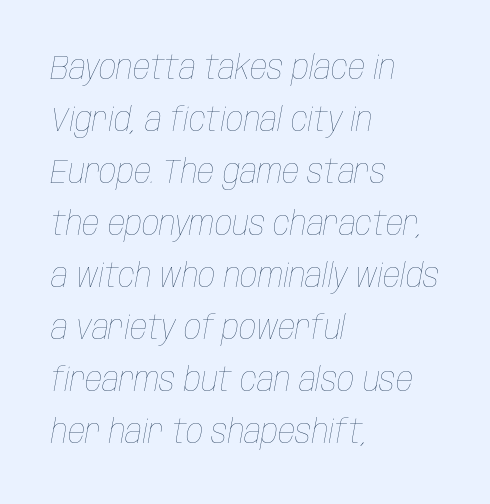
Leading matches the norm, producing a regular column. Weight: regular or lighter. This sample uses plain, unmodified letter spacing. Is this a fixed-width face? No — the glyphs have proportional, varying widths. The baseline area is clear. The glyphs look as if they've been sheared to an angle.
